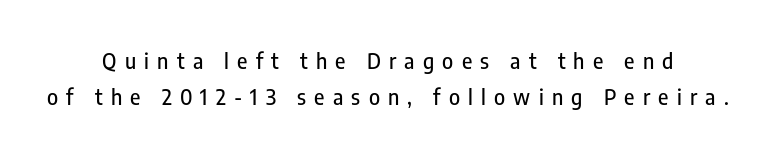
The image shows 21 px text type, upright; set centered, line spacing 1.71x, unusually wide letter spacing (+0.39 em), not underlined.
